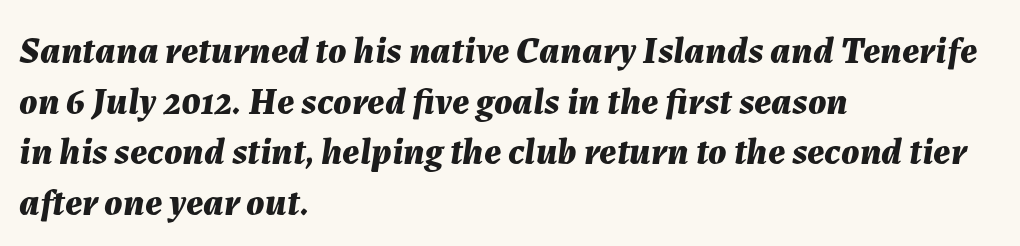
Q: Is the text bold? A: Yes.
Q: Is the text italic (slanted)? A: Yes, it leans right by about 7 degrees.
Q: Is the text underlined? A: No.
Q: How is the paragraph aligned? A: Left-aligned.
Q: Is the spacing between letters normal or unusually wide? A: Normal.
Q: Is the spacing between lines tight, normal or loose? A: Normal.
Q: Width (condensed, normal, or wide)? A: Normal.
Q: Stroke contrast? A: Medium.
Q: x-height? A: Medium.
Q: Monospaced? A: No.
